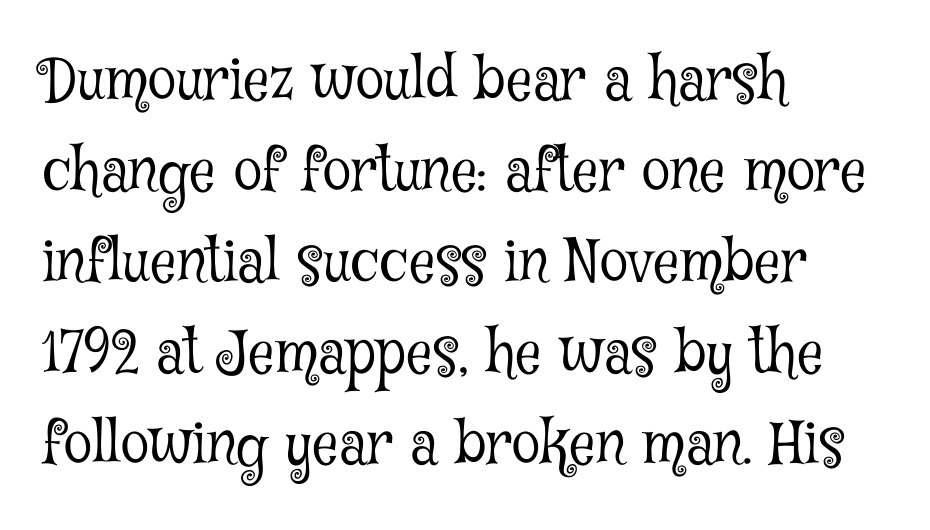
Q: Is the text bold? A: No.
Q: Is the text italic (slanted)? A: No, it is upright.
Q: Is the typeface a serif or a sans-serif typeface? A: Serif.
Q: Is the text underlined? A: No.
Q: How is the paragraph aligned? A: Left-aligned.
Q: Is the spacing between letters normal or unusually wide? A: Normal.
Q: Is the spacing between lines tight, normal or loose? A: Normal.
Q: Width (condensed, normal, or wide)? A: Condensed.
Q: Stroke contrast? A: Low.
Q: x-height? A: Medium.
Q: Monospaced? A: No.
